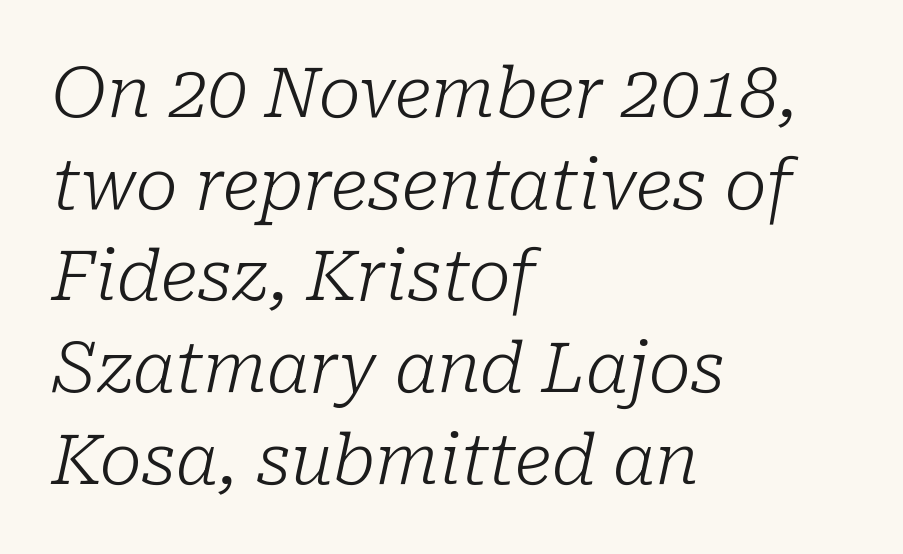
Q: Is the text bold? A: No.
Q: Is the text italic (slanted)? A: Yes, it leans right by about 10 degrees.
Q: Is the typeface a serif or a sans-serif typeface? A: Serif.
Q: Is the text underlined? A: No.
Q: How is the paragraph aligned? A: Left-aligned.
Q: Is the spacing between letters normal or unusually wide? A: Normal.
Q: Is the spacing between lines tight, normal or loose? A: Normal.
Q: Width (condensed, normal, or wide)? A: Normal.
Q: Stroke contrast? A: Low.
Q: x-height? A: Medium.
Q: Monospaced? A: No.
